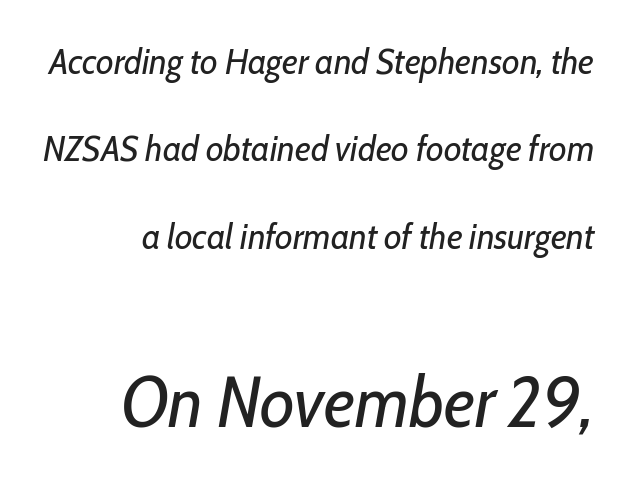
What's the leading like? Stretched, with rows far apart. The specimen reads as italic at a glance. In this sample the second text group is rendered at the bigger scale. What stands out about the letter spacing? Nothing — it is the standard amount. Quick note: underline off. Summary of weight: not heavy and not bold.
